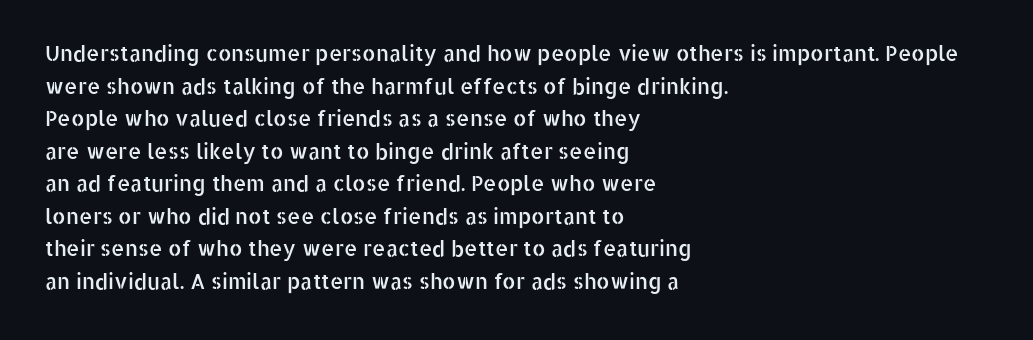
{"italic": "no", "underline": "no", "align": "left", "line_spacing": "normal", "line_spacing_ratio": 1.55, "letter_spacing": "normal", "letter_spacing_em": 0.0, "glyph_px": 21}
